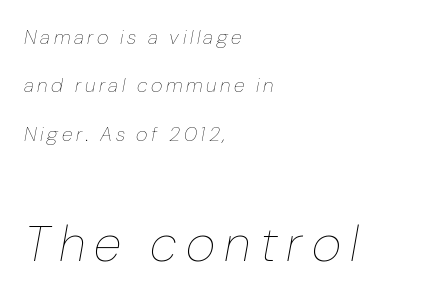
{"italic": "yes", "lean": "right", "slant_degrees": 10, "bold": "no", "weight": "thin", "width": "normal", "stroke_contrast": "low", "x_height": "medium", "monospaced": "no", "underline": "no", "align": "left", "line_spacing": "loose", "line_spacing_ratio": 2.42, "larger_block": "second", "size_ratio": 2.55, "glyph_px": 51}
